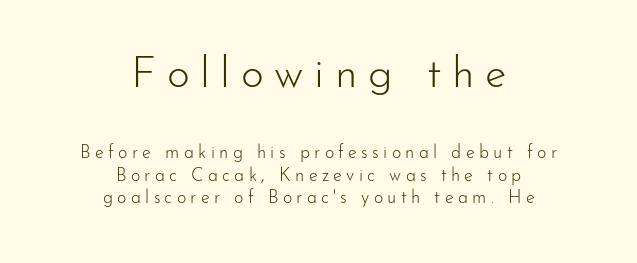
Q: Is the text bold? A: No.
Q: Is the text italic (slanted)? A: No, it is upright.
Q: Is the typeface a serif or a sans-serif typeface? A: Sans-serif.
Q: Is the text underlined? A: No.
Q: How is the paragraph aligned? A: Centered.
Q: Is the spacing between letters normal or unusually wide? A: Unusually wide.
Q: Is the spacing between lines tight, normal or loose? A: Normal.
Q: Which block of text is set in a larger size, the first (top) or the second (bottom)? A: The first (top) one.
Q: Width (condensed, normal, or wide)? A: Normal.
Q: Stroke contrast? A: Low.
Q: x-height? A: Small.
Q: Monospaced? A: No.
